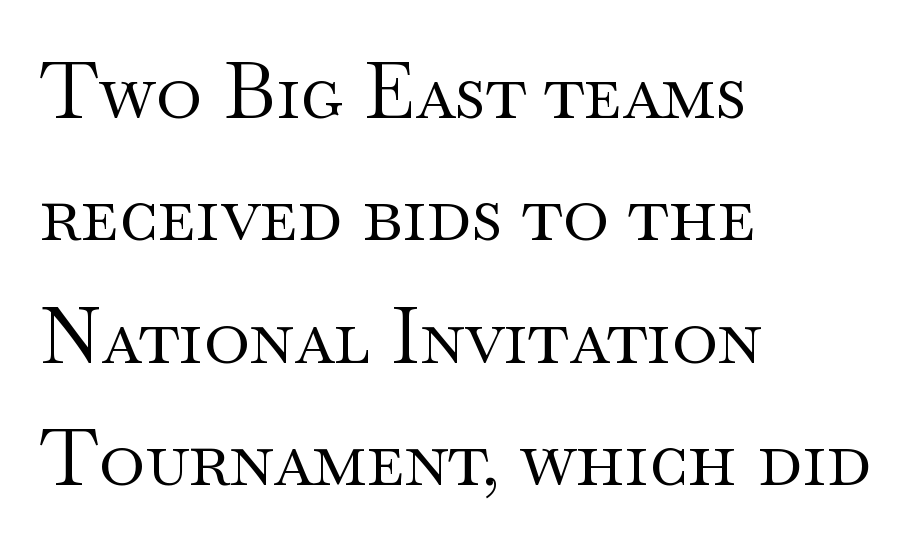
The image shows 78 px regular-weight, wide serif type, upright; set left-aligned, normal line spacing (1.57x), normal letter spacing, not underlined; medium stroke contrast and a small x-height.
